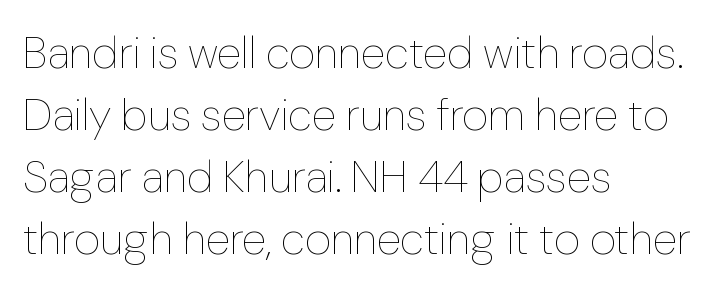
{"italic": "no", "bold": "no", "weight": "thin", "width": "normal", "stroke_contrast": "low", "x_height": "medium", "monospaced": "no", "underline": "no", "align": "left", "line_spacing": "normal", "line_spacing_ratio": 1.38, "letter_spacing": "normal", "letter_spacing_em": 0.0, "glyph_px": 45}
